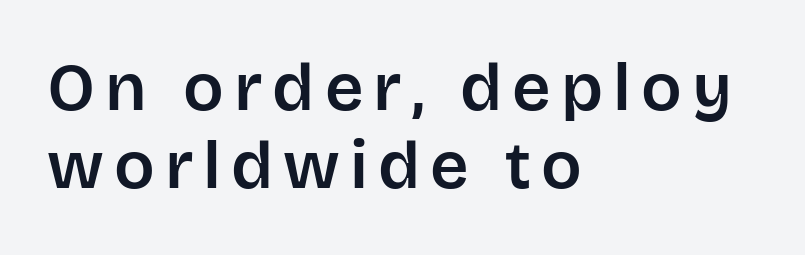
Letterform terminals end flat and unadorned throughout the passage. The zone under the glyphs is completely vacant. The paragraph has a hard left edge and a soft right edge. The rendering uses natural spacing where letterforms have individual widths. Posture: upright roman.
